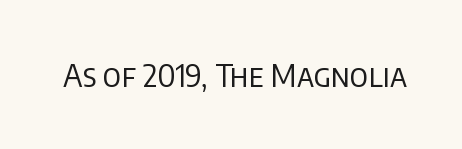
The image shows 31 px regular-weight sans-serif type, upright; set normal letter spacing, not underlined; low stroke contrast and a large x-height.
